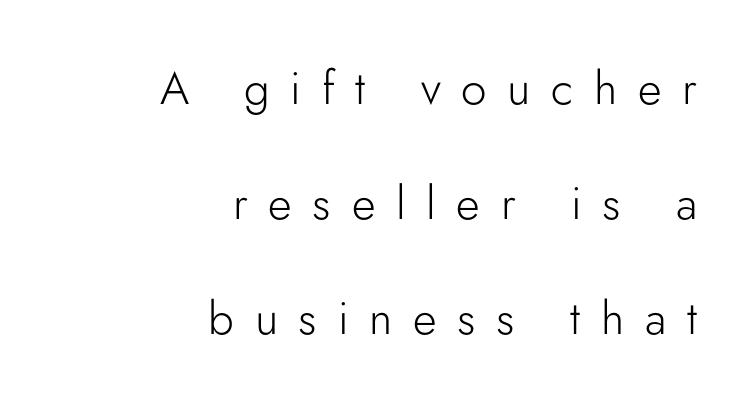
The image shows 46 px light sans-serif type, upright; set right-aligned, loose line spacing (2.5x), unusually wide letter spacing (+0.45 em), not underlined; low stroke contrast and a small x-height.
